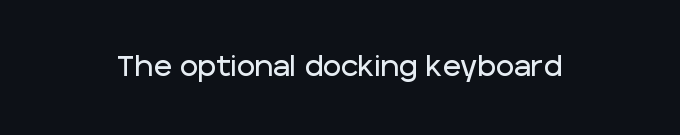
Glyph-to-glyph distance matches everyday printed text. Character widths vary here, with narrow letters taking less room than wide ones. Serif or sans? Sans — the stroke terminals are bare. Type without underlining. A typesetter would mark this as roman, not italic.
